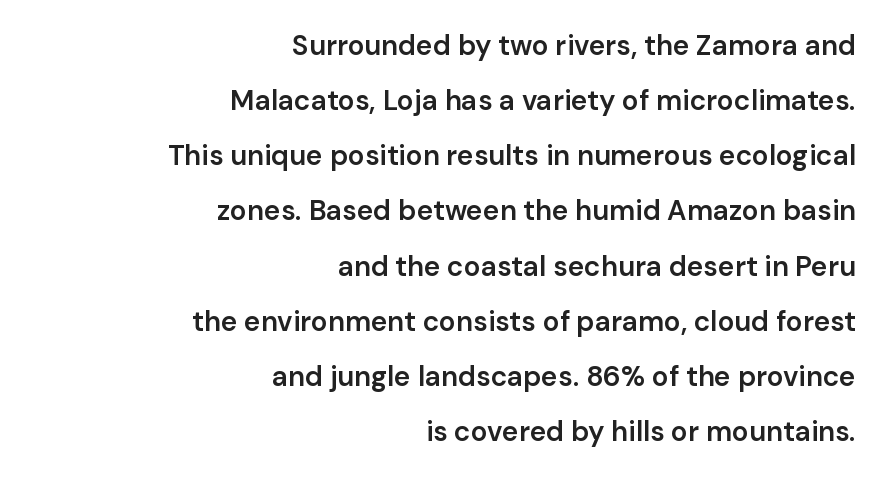
{"serif": "no", "italic": "no", "bold": "semi", "weight": "semibold", "width": "normal", "stroke_contrast": "low", "x_height": "medium", "monospaced": "no", "underline": "no", "align": "right", "line_spacing": "loose", "line_spacing_ratio": 1.97, "letter_spacing": "normal", "letter_spacing_em": 0.0, "glyph_px": 28}
